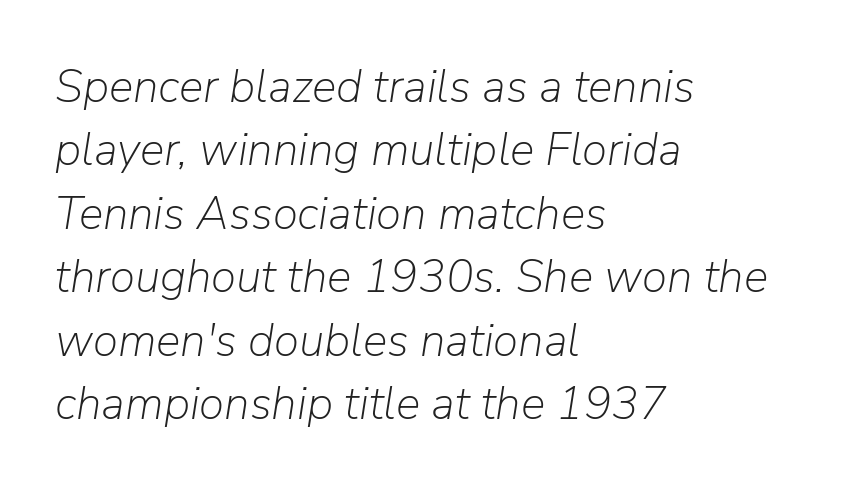
No chunkiness to these letters — they're not bold. There's an unmistakable incline to the writing here. Casual observation: everything's shoved over to the left. The rendering keeps characters at their native spacing. Descender tails drop into unmarked territory. Leading: standard.
